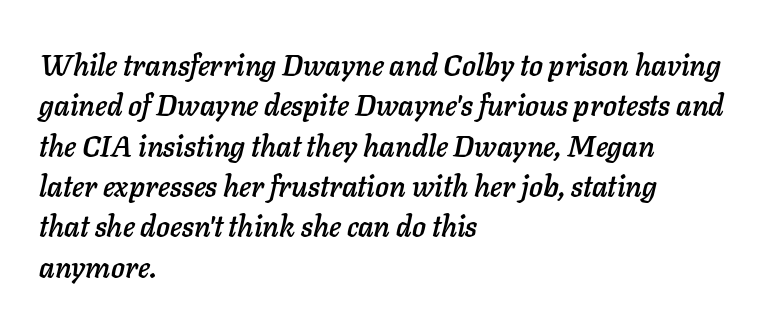
The image shows 29 px text type, italic (leaning right); set left-aligned, normal line spacing (1.39x), normal letter spacing, not underlined; low stroke contrast and a medium x-height.
